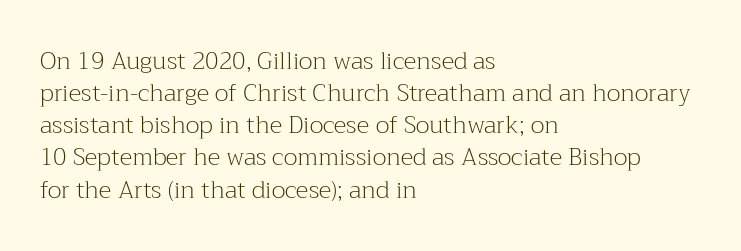
The image shows 24 px text type, upright; set left-aligned, normal line spacing (1.34x), normal letter spacing, not underlined.
